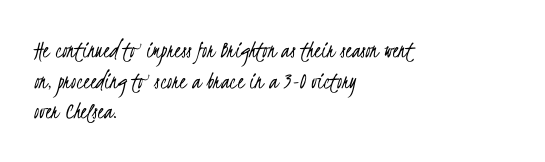
Standard letterfit; no display-style spreading of the glyphs. Visually the block forms a straight wall on the left and a jagged coastline on the right. Plain, unruled lines of type. Weight: not bold — regular or lighter.
